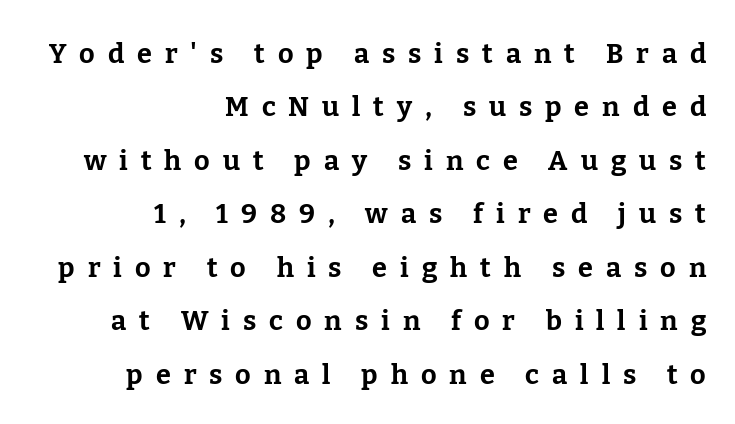
The image shows 27 px bold type, upright; set right-aligned, loose line spacing (1.98x), unusually wide letter spacing (+0.48 em), not underlined.
